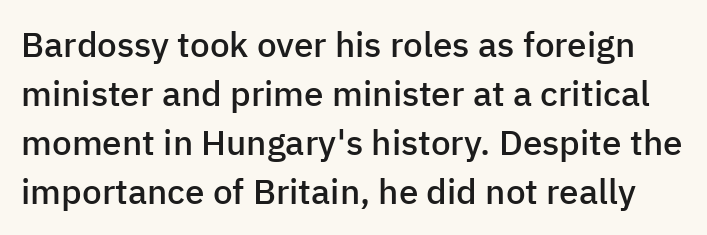
Character widths vary here, with narrow letters taking less room than wide ones. Does extra space separate the letters? No, they use regular spacing. This is sans-serif lettering, the kind often seen on screens and signage. These lines sit exactly where default settings would place them. Beneath every word, the page is bare.
